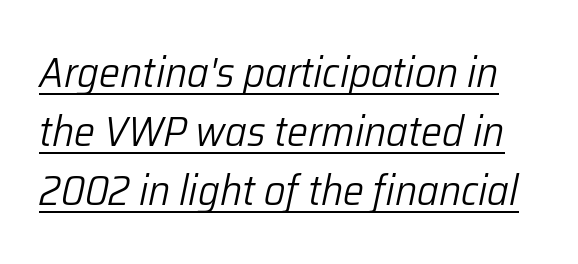
Q: Is the text bold? A: No.
Q: Is the text italic (slanted)? A: Yes, it leans right by about 12 degrees.
Q: Is the text underlined? A: Yes.
Q: Is the spacing between letters normal or unusually wide? A: Normal.
Q: Is the spacing between lines tight, normal or loose? A: Normal.
Q: Width (condensed, normal, or wide)? A: Normal.
Q: Stroke contrast? A: Low.
Q: x-height? A: Medium.
Q: Monospaced? A: No.
